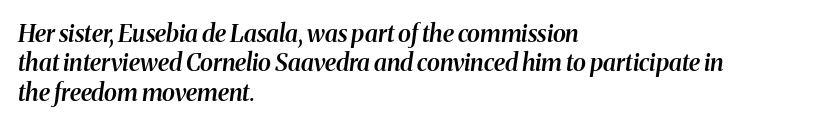
Q: Is the text bold? A: Semi-bold.
Q: Is the text italic (slanted)? A: Yes, it leans right by about 8 degrees.
Q: Is the text underlined? A: No.
Q: How is the paragraph aligned? A: Left-aligned.
Q: Is the spacing between letters normal or unusually wide? A: Normal.
